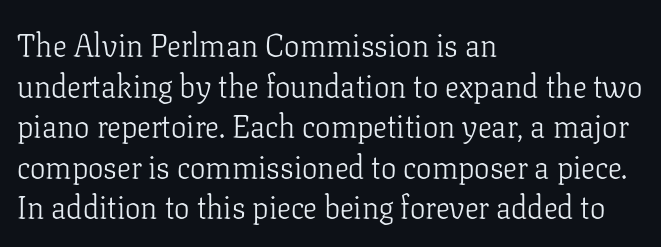
Q: Is the text bold? A: No.
Q: Is the text italic (slanted)? A: No, it is upright.
Q: Is the typeface a serif or a sans-serif typeface? A: Serif.
Q: Is the text underlined? A: No.
Q: How is the paragraph aligned? A: Left-aligned.
Q: Is the spacing between letters normal or unusually wide? A: Normal.
Q: Is the spacing between lines tight, normal or loose? A: Normal.
Q: Width (condensed, normal, or wide)? A: Normal.
Q: Stroke contrast? A: Low.
Q: x-height? A: Medium.
Q: Monospaced? A: No.
